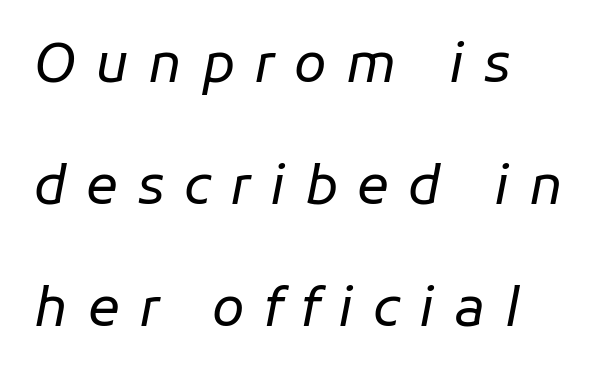
Q: Is the text bold? A: No.
Q: Is the text italic (slanted)? A: Yes, it leans right by about 11 degrees.
Q: Is the text underlined? A: No.
Q: How is the paragraph aligned? A: Left-aligned.
Q: Is the spacing between letters normal or unusually wide? A: Unusually wide.
Q: Is the spacing between lines tight, normal or loose? A: Loose.
Q: Width (condensed, normal, or wide)? A: Normal.
Q: Stroke contrast? A: Low.
Q: x-height? A: Medium.
Q: Monospaced? A: No.
